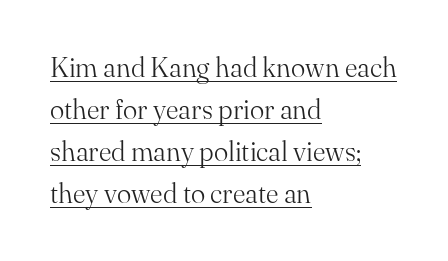
The image shows 27 px text type, upright; set left-aligned, normal line spacing (1.56x), normal letter spacing, underlined.
